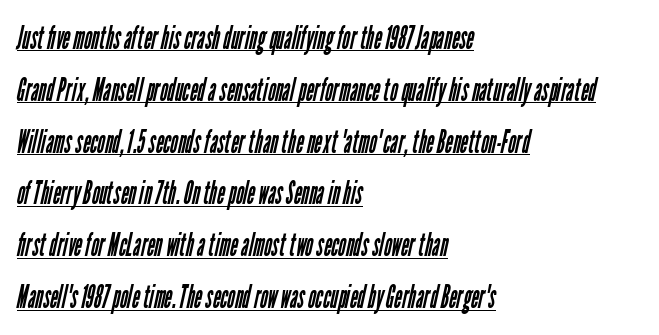
Q: Is the text bold? A: No.
Q: Is the typeface a serif or a sans-serif typeface? A: Sans-serif.
Q: Is the text underlined? A: Yes.
Q: How is the paragraph aligned? A: Left-aligned.
Q: Is the spacing between letters normal or unusually wide? A: Normal.
Q: Is the spacing between lines tight, normal or loose? A: Normal.
Q: Width (condensed, normal, or wide)? A: Condensed.
Q: Stroke contrast? A: Low.
Q: x-height? A: Medium.
Q: Monospaced? A: No.
